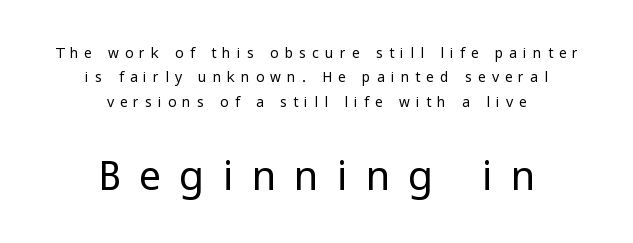
The image shows 41 px regular-weight sans-serif type, upright; set centered, line spacing 1.74x, unusually wide letter spacing (+0.42 em), not underlined; the second (bottom) block is 2.93x larger; low stroke contrast and a medium x-height.
